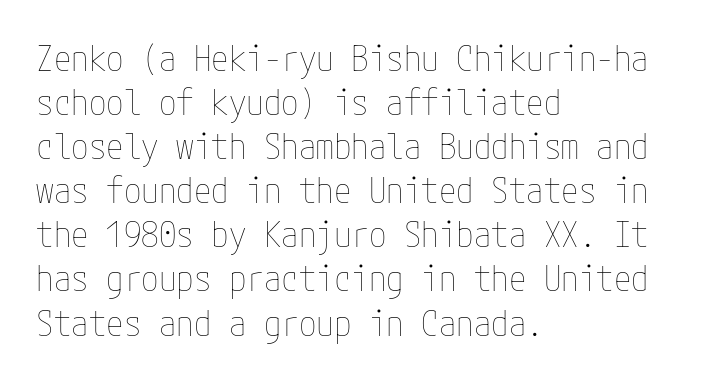
These lines sit exactly where default settings would place them. Every row of glyphs begins at an identical x-position on the left. Unlike italic type, these characters show no tilt at all. This is not heavy type; no bold has been used. Nobody touched the tracking dial on this one.
